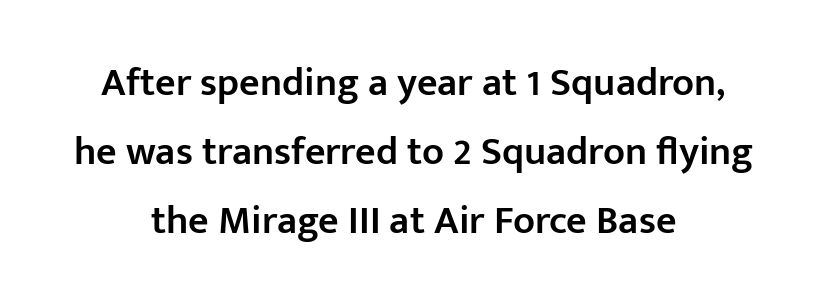
{"serif": "no", "italic": "no", "bold": "semi", "weight": "semibold", "width": "normal", "stroke_contrast": "low", "x_height": "medium", "monospaced": "no", "underline": "no", "align": "center", "line_spacing_ratio": 1.72, "letter_spacing": "normal", "letter_spacing_em": 0.0, "glyph_px": 40}
